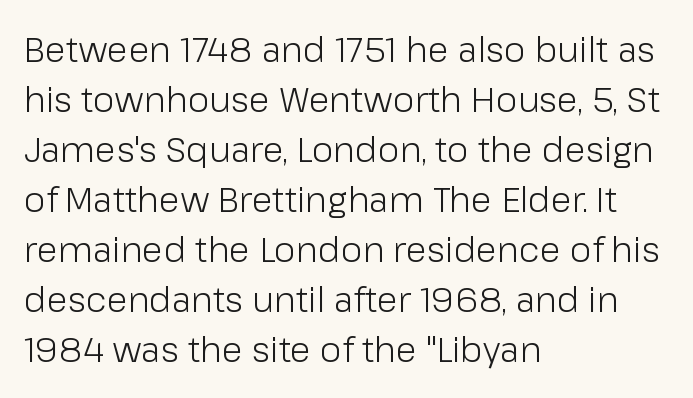
{"serif": "no", "italic": "no", "bold": "no", "weight": "light", "width": "normal", "stroke_contrast": "low", "x_height": "medium", "monospaced": "no", "underline": "no", "align": "left", "line_spacing": "normal", "line_spacing_ratio": 1.43, "letter_spacing": "normal", "letter_spacing_em": 0.0, "glyph_px": 35}
